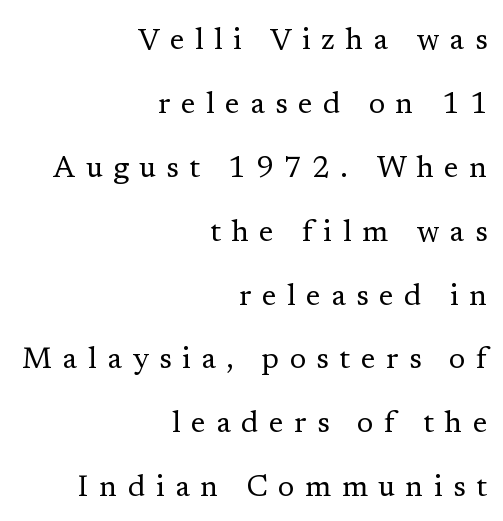
The image shows 30 px regular-weight serif type, upright; set right-aligned, loose line spacing (2.13x), unusually wide letter spacing (+0.35 em), not underlined; low stroke contrast and a medium x-height.
